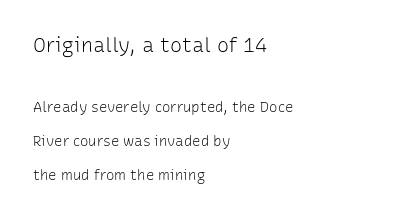
The image shows 20 px text type, upright; set left-aligned, loose line spacing (2.43x), normal letter spacing, not underlined; the first (top) block is 1.43x larger.
